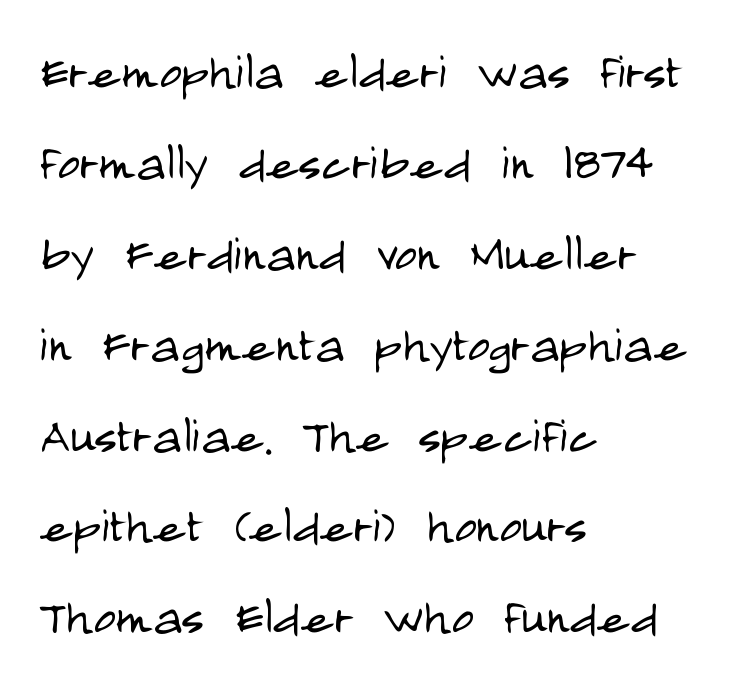
{"serif": "no", "italic": "no", "bold": "no", "weight": "light", "width": "condensed", "stroke_contrast": "low", "x_height": "large", "monospaced": "no", "underline": "no", "align": "left", "line_spacing": "normal", "line_spacing_ratio": 1.49, "letter_spacing": "normal", "letter_spacing_em": 0.0, "glyph_px": 61}
